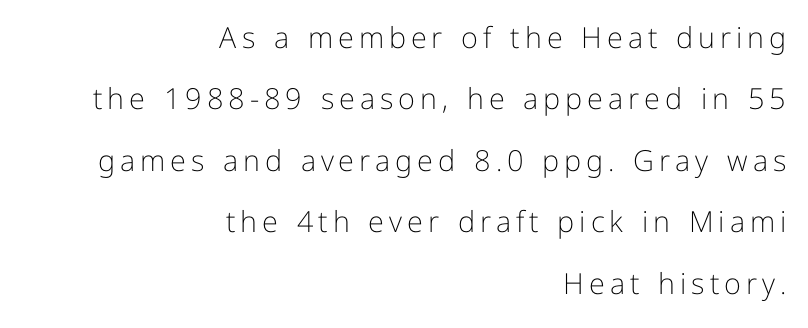
Q: Is the text bold? A: No.
Q: Is the text italic (slanted)? A: No, it is upright.
Q: Is the typeface a serif or a sans-serif typeface? A: Sans-serif.
Q: Is the text underlined? A: No.
Q: How is the paragraph aligned? A: Right-aligned.
Q: Is the spacing between lines tight, normal or loose? A: Loose.
Q: Width (condensed, normal, or wide)? A: Normal.
Q: Stroke contrast? A: Low.
Q: x-height? A: Medium.
Q: Monospaced? A: No.
